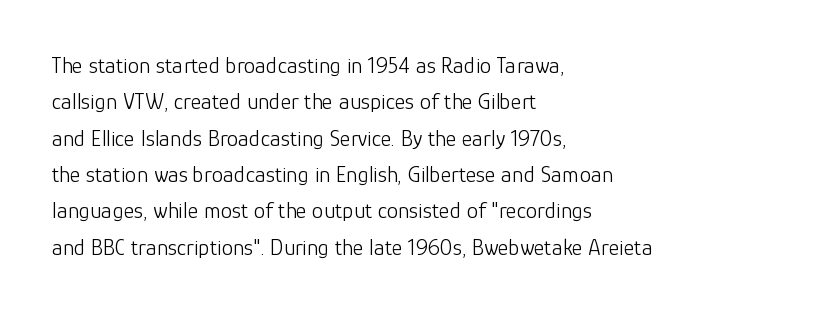
{"italic": "no", "bold": "no", "underline": "no", "align": "left", "line_spacing": "normal", "line_spacing_ratio": 1.58, "letter_spacing": "normal", "letter_spacing_em": 0.0, "glyph_px": 23}
